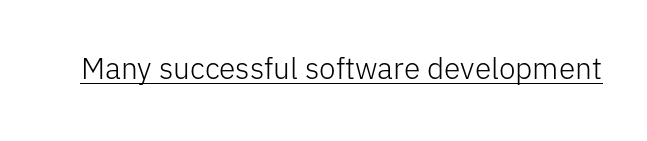
{"serif": "no", "italic": "no", "bold": "no", "weight": "light", "width": "normal", "stroke_contrast": "low", "x_height": "medium", "monospaced": "no", "underline": "yes", "letter_spacing": "normal", "letter_spacing_em": 0.0, "glyph_px": 30}
